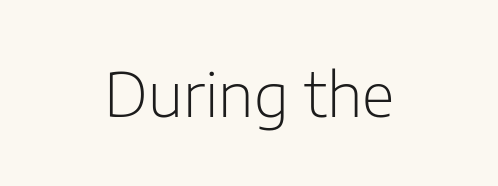
Q: Is the text bold? A: No.
Q: Is the text italic (slanted)? A: No, it is upright.
Q: Is the typeface a serif or a sans-serif typeface? A: Sans-serif.
Q: Is the text underlined? A: No.
Q: How is the paragraph aligned? A: Centered.
Q: Is the spacing between letters normal or unusually wide? A: Normal.
Q: Width (condensed, normal, or wide)? A: Normal.
Q: Stroke contrast? A: Low.
Q: x-height? A: Medium.
Q: Monospaced? A: No.
